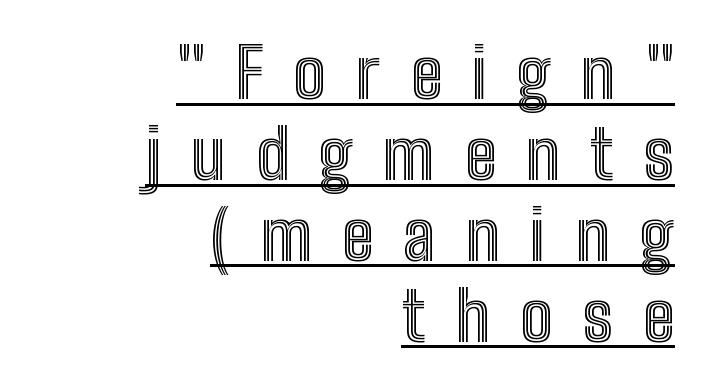
The horizontal fit of the characters is loose and conspicuously gappy. Every word sits above its own underline. A typesetter would call this proportional, since set widths differ per character. The lines in this sample share a right terminus and differ only in where they begin. The typography opts for an upright posture over an oblique one.
